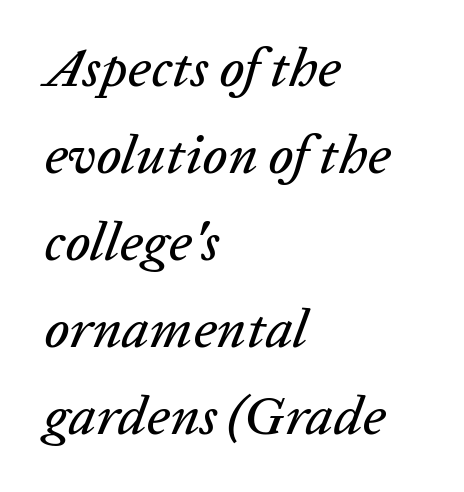
Q: Is the text italic (slanted)? A: Yes, it leans right by about 20 degrees.
Q: Is the text underlined? A: No.
Q: How is the paragraph aligned? A: Left-aligned.
Q: Is the spacing between letters normal or unusually wide? A: Normal.
Q: Is the spacing between lines tight, normal or loose? A: Normal.
Q: Width (condensed, normal, or wide)? A: Normal.
Q: Stroke contrast? A: Low.
Q: x-height? A: Medium.
Q: Monospaced? A: No.
